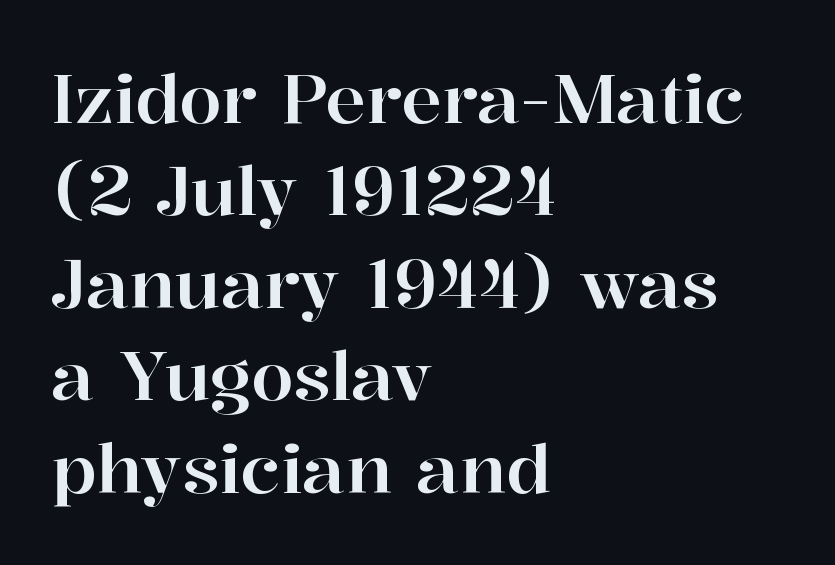
Q: Is the text italic (slanted)? A: No, it is upright.
Q: Is the typeface a serif or a sans-serif typeface? A: Serif.
Q: Is the text underlined? A: No.
Q: How is the paragraph aligned? A: Left-aligned.
Q: Is the spacing between letters normal or unusually wide? A: Normal.
Q: Is the spacing between lines tight, normal or loose? A: Normal.
Q: Width (condensed, normal, or wide)? A: Normal.
Q: Stroke contrast? A: High.
Q: x-height? A: Medium.
Q: Monospaced? A: No.
